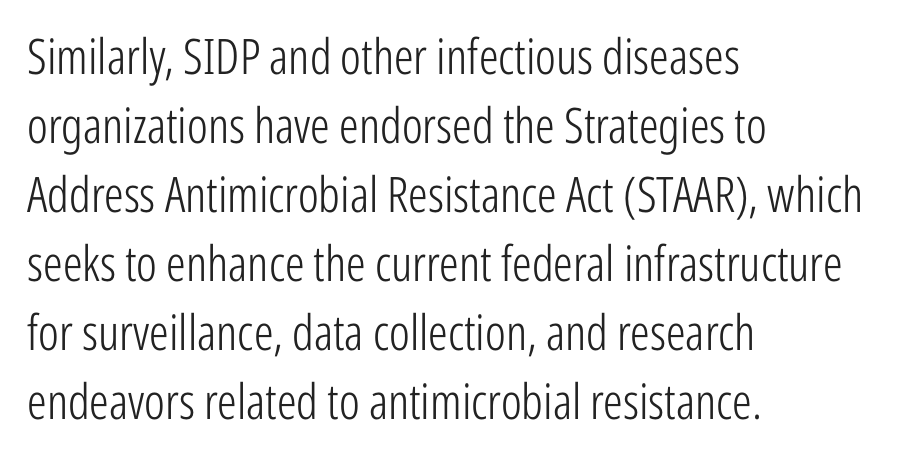
{"serif": "no", "italic": "no", "bold": "no", "weight": "light", "width": "condensed", "stroke_contrast": "low", "x_height": "medium", "monospaced": "no", "underline": "no", "align": "left", "line_spacing": "normal", "line_spacing_ratio": 1.41, "letter_spacing": "normal", "letter_spacing_em": 0.0, "glyph_px": 49}
